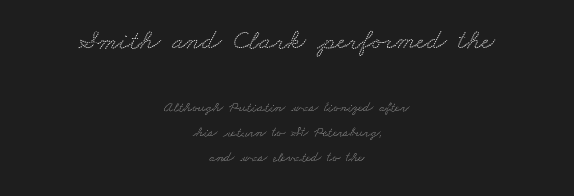
The image shows 28 px wide type; set centered, line spacing 1.78x, normal letter spacing, not underlined; the first (top) block is 2.0x larger; low stroke contrast and a small x-height.
